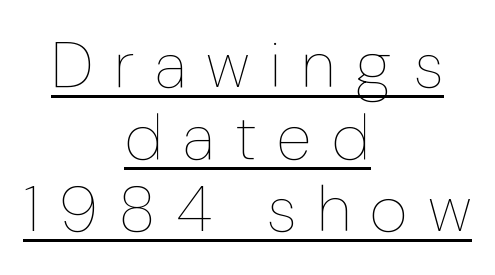
Check the space under the baseline: a stroke is drawn there. The line-height multiplier appears low, near solid setting. Compared with a flush-left layout, this one balances lines on the center instead. No chunkiness to these letters — they're not bold. Spacing verdict: proportional, widths tailored to each character. Every character sits straight up, as roman type does.
